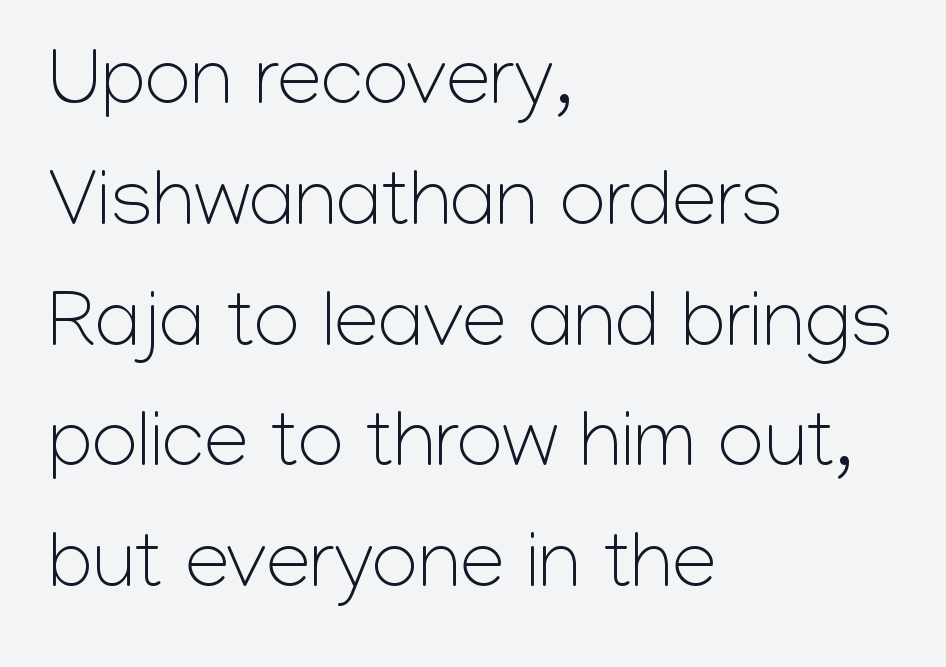
The image shows 80 px light sans-serif type, upright; set left-aligned, normal line spacing (1.51x), normal letter spacing, not underlined; low stroke contrast and a medium x-height.
